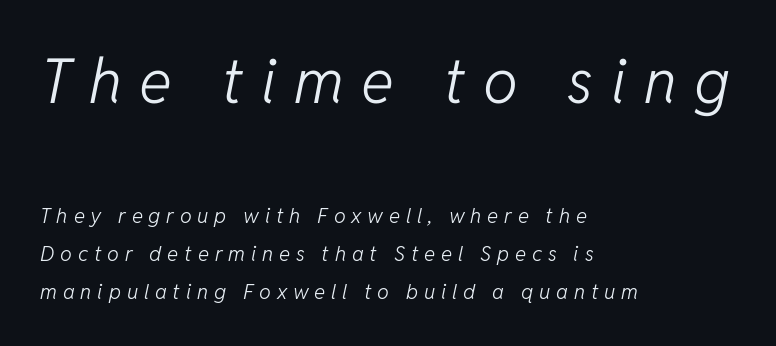
{"italic": "yes", "lean": "right", "slant_degrees": 11, "bold": "no", "weight": "light", "width": "normal", "stroke_contrast": "low", "x_height": "medium", "monospaced": "no", "underline": "no", "align": "left", "line_spacing_ratio": 1.8, "letter_spacing": "wide", "letter_spacing_em": 0.28, "larger_block": "first", "size_ratio": 2.95, "glyph_px": 62}
